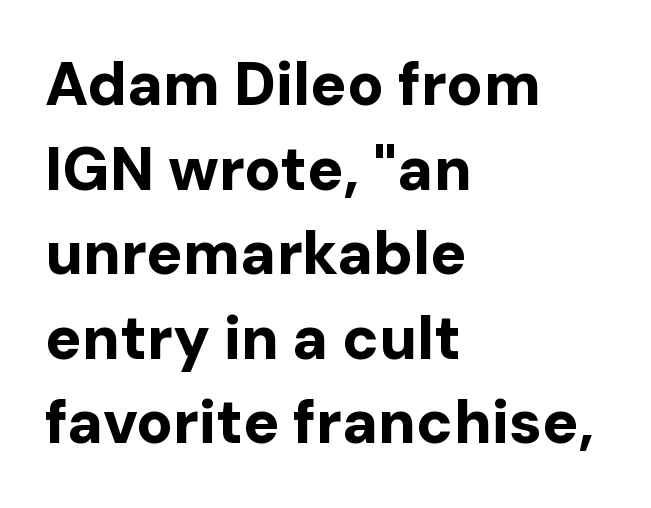
{"serif": "no", "italic": "no", "bold": "yes", "weight": "bold", "width": "normal", "stroke_contrast": "low", "x_height": "medium", "monospaced": "no", "underline": "no", "align": "left", "line_spacing": "normal", "line_spacing_ratio": 1.41, "letter_spacing": "normal", "letter_spacing_em": 0.0, "glyph_px": 60}
